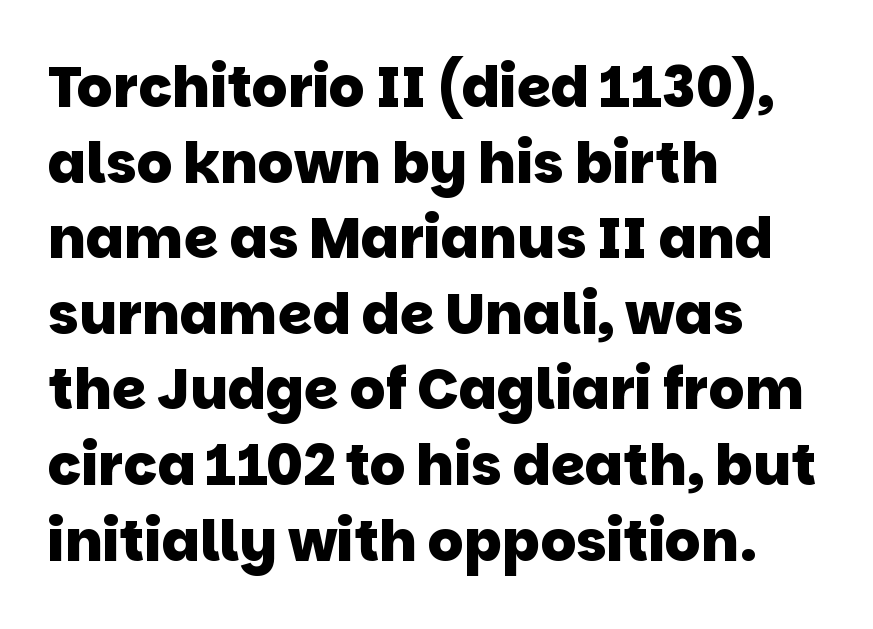
Q: Is the text bold? A: Yes.
Q: Is the typeface a serif or a sans-serif typeface? A: Sans-serif.
Q: Is the text underlined? A: No.
Q: How is the paragraph aligned? A: Left-aligned.
Q: Is the spacing between letters normal or unusually wide? A: Normal.
Q: Is the spacing between lines tight, normal or loose? A: Normal.
Q: Width (condensed, normal, or wide)? A: Normal.
Q: Stroke contrast? A: Low.
Q: x-height? A: Large.
Q: Monospaced? A: No.
